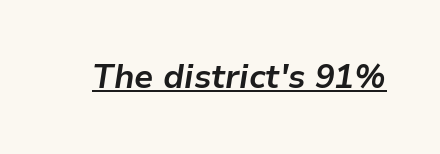
The image shows 33 px bold type, italic (leaning right); set normal letter spacing, underlined; low stroke contrast and a medium x-height.
